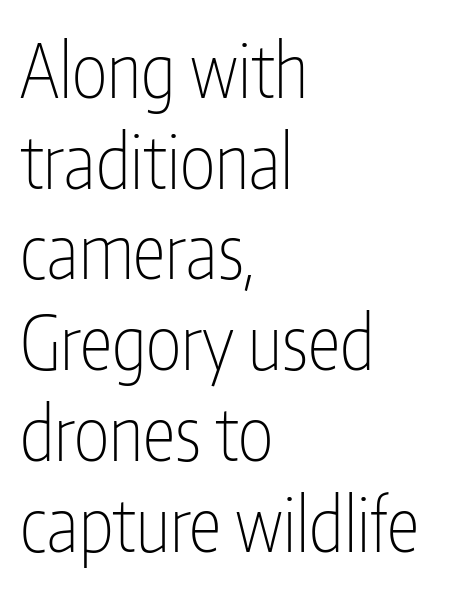
{"serif": "no", "italic": "no", "bold": "no", "weight": "thin", "width": "condensed", "stroke_contrast": "low", "x_height": "medium", "monospaced": "no", "underline": "no", "align": "left", "line_spacing_ratio": 1.21, "letter_spacing": "normal", "letter_spacing_em": 0.0, "glyph_px": 75}
